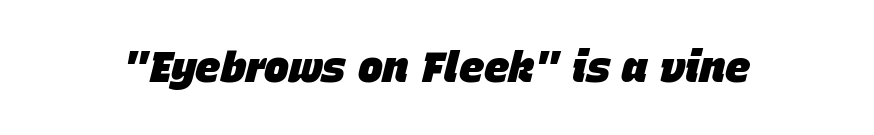
{"italic": "yes", "lean": "right", "slant_degrees": 15, "bold": "yes", "weight": "heavy", "width": "normal", "stroke_contrast": "low", "x_height": "large", "monospaced": "no", "underline": "no", "letter_spacing": "normal", "letter_spacing_em": 0.0, "glyph_px": 42}
